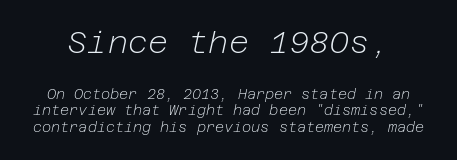
The image shows 31 px light type, italic (leaning right); set line spacing 1.19x, normal letter spacing, not underlined; the first (top) block is 2.21x larger; low stroke contrast and a medium x-height.
